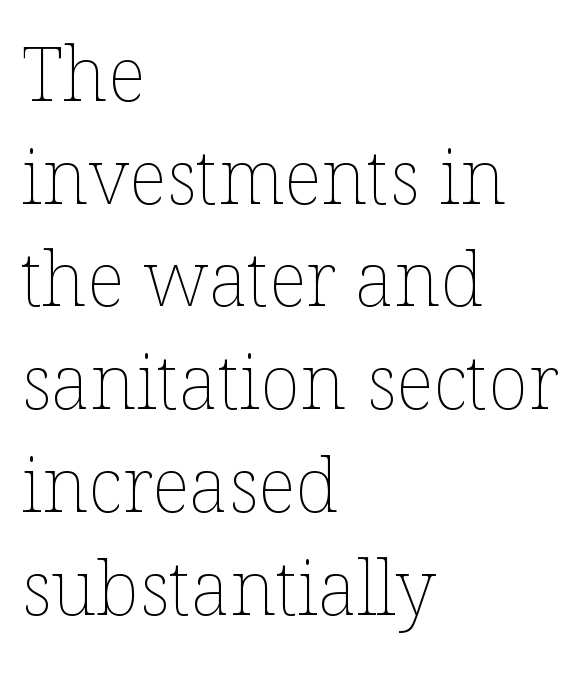
The image shows 75 px thin type, upright; set left-aligned, normal line spacing (1.37x), normal letter spacing, not underlined; low stroke contrast and a medium x-height.
